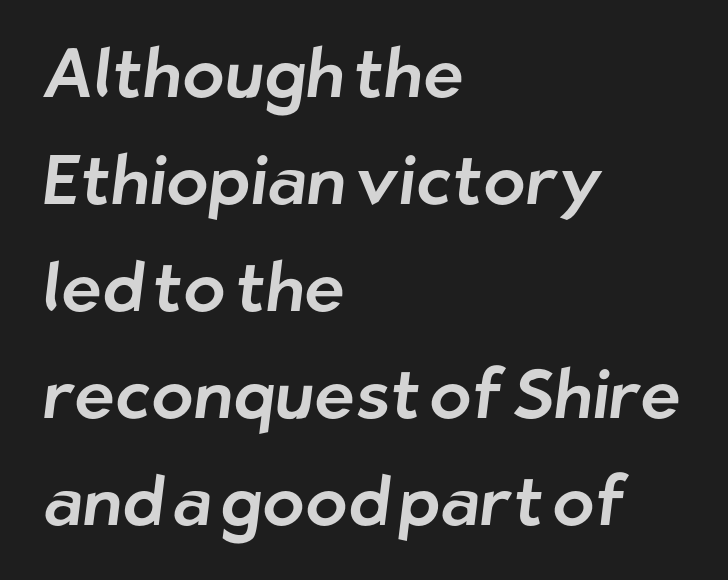
Teacher's note: observe the even left margin — that is flush-left alignment. Spacing verdict: proportional, widths tailored to each character. Lines of text with bare space underneath. The text was rendered using a sans face with plain stroke endings.
